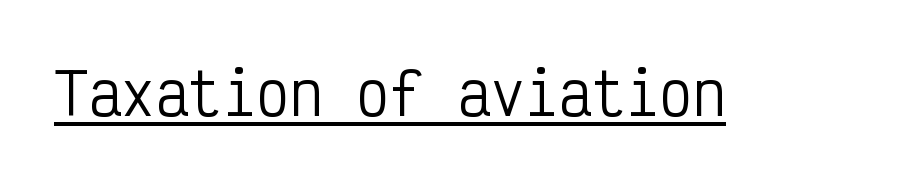
This sample uses an upright cut, with every glyph sitting square on the baseline. Compared with undecorated copy, this sample adds a rule below the words. Each letter, wide or thin by design, is forced into the same width here. Standard letterfit; no display-style spreading of the glyphs.
